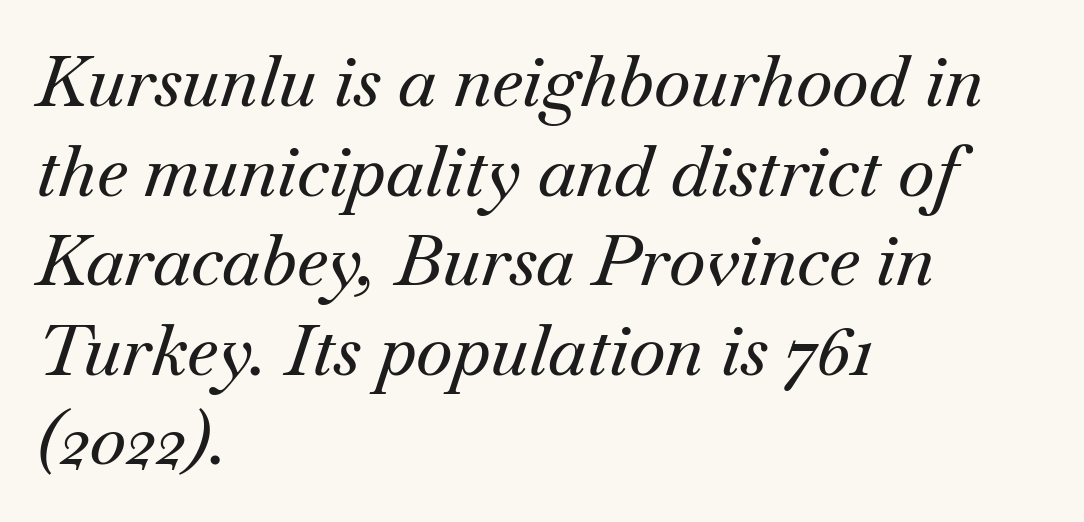
The image shows 70 px serif type, italic (leaning right); set left-aligned, normal line spacing (1.28x), normal letter spacing, not underlined; medium stroke contrast and a small x-height.
